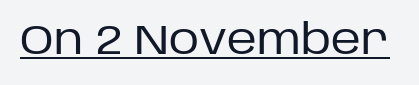
{"serif": "no", "italic": "no", "bold": "no", "weight": "regular", "width": "normal", "stroke_contrast": "low", "x_height": "large", "monospaced": "no", "underline": "yes", "letter_spacing": "normal", "letter_spacing_em": 0.0, "glyph_px": 42}
